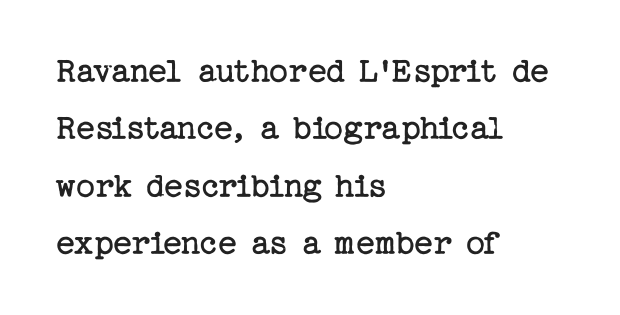
The image shows 37 px regular-weight serif type, upright; set left-aligned, normal line spacing (1.55x), normal letter spacing, not underlined; low stroke contrast and a medium x-height.
